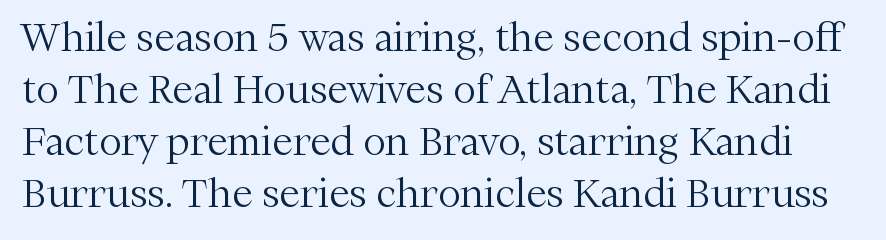
The image shows 38 px light serif type, upright; set normal line spacing (1.37x), normal letter spacing, not underlined; medium stroke contrast and a medium x-height.
